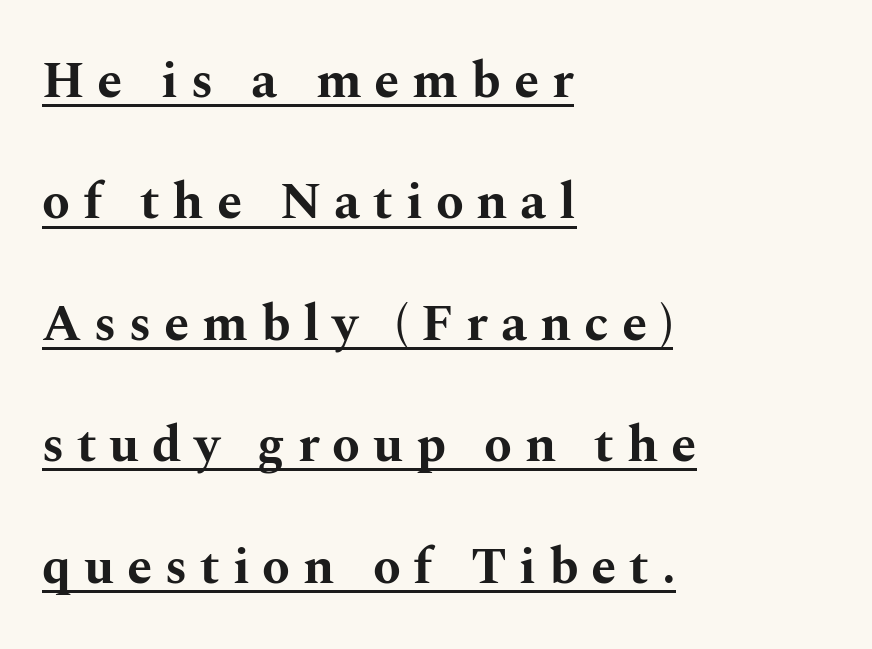
The image shows 51 px bold, wide serif type, upright; set left-aligned, loose line spacing (2.38x), unusually wide letter spacing (+0.25 em), underlined; medium stroke contrast and a medium x-height.
